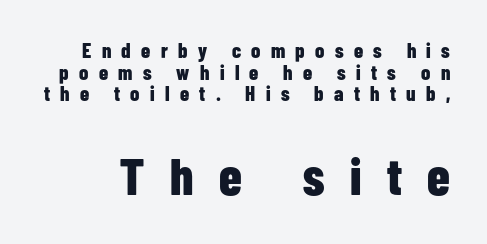
Q: Is the text bold? A: Yes.
Q: Is the text italic (slanted)? A: No, it is upright.
Q: Is the typeface a serif or a sans-serif typeface? A: Sans-serif.
Q: Is the text underlined? A: No.
Q: Is the spacing between letters normal or unusually wide? A: Unusually wide.
Q: Is the spacing between lines tight, normal or loose? A: Tight.
Q: Which block of text is set in a larger size, the first (top) or the second (bottom)? A: The second (bottom) one.
Q: Width (condensed, normal, or wide)? A: Condensed.
Q: Stroke contrast? A: Low.
Q: x-height? A: Medium.
Q: Monospaced? A: No.
